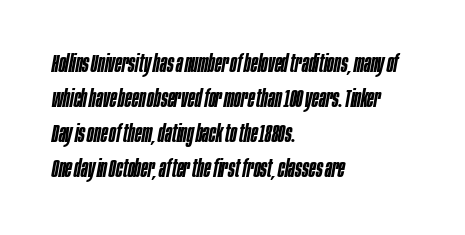
Q: Is the text bold? A: Semi-bold.
Q: Is the text italic (slanted)? A: Yes, it leans right by about 10 degrees.
Q: Is the text underlined? A: No.
Q: How is the paragraph aligned? A: Left-aligned.
Q: Is the spacing between letters normal or unusually wide? A: Normal.
Q: Is the spacing between lines tight, normal or loose? A: Normal.
